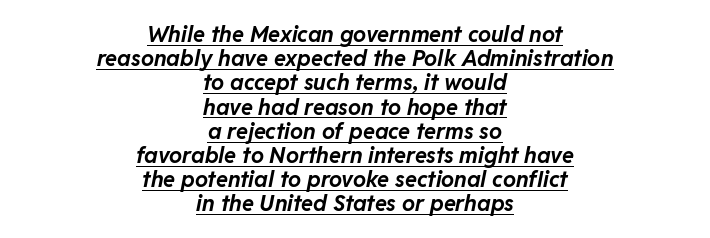
{"italic": "yes", "lean": "right", "slant_degrees": 11, "bold": "yes", "underline": "yes", "align": "center", "line_spacing": "tight", "line_spacing_ratio": 1.1, "letter_spacing": "normal", "letter_spacing_em": 0.0, "glyph_px": 22}
